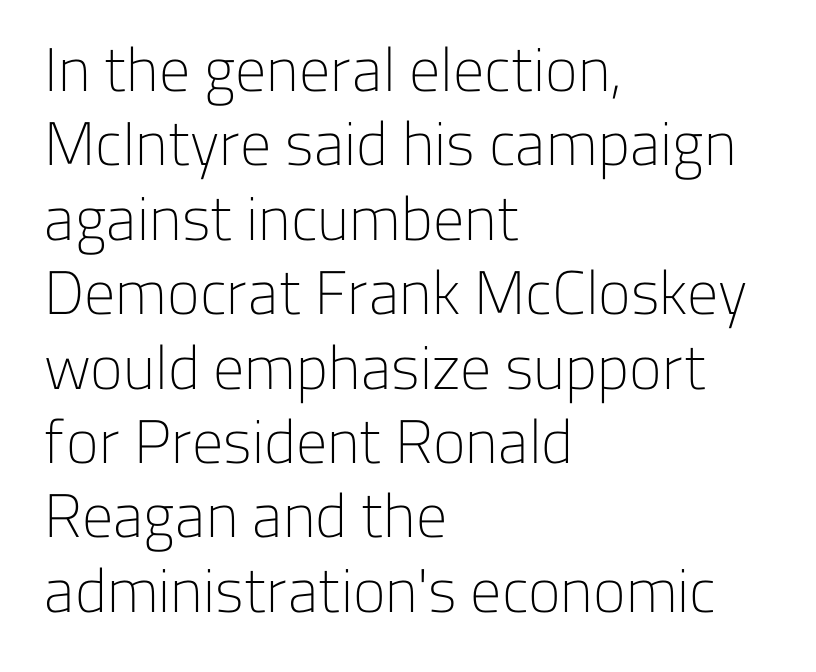
This rendering employs a face without finishing strokes, i.e., a sans-serif. Caption: multi-line text, flush left, ragged right. Posture: upright roman. Decoration check: the copy has no underline. Bold? No — there's no thickening of the strokes.
